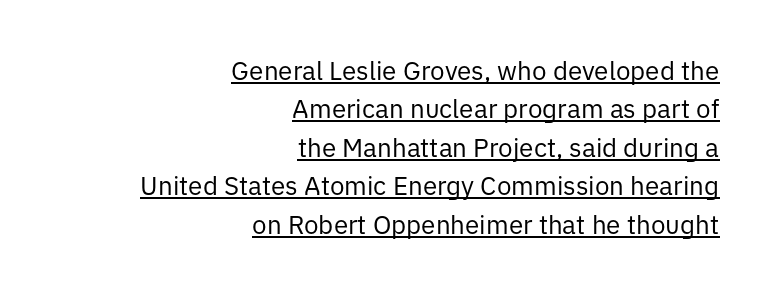
Q: Is the text bold? A: No.
Q: Is the text italic (slanted)? A: No, it is upright.
Q: Is the text underlined? A: Yes.
Q: How is the paragraph aligned? A: Right-aligned.
Q: Is the spacing between letters normal or unusually wide? A: Normal.
Q: Is the spacing between lines tight, normal or loose? A: Normal.
